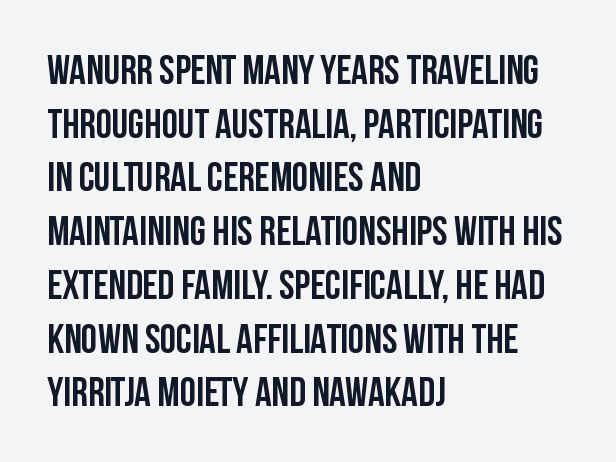
In terms of letterspacing, this is plain default setting. The vertical gap from one line to the next is medium. The gap between lines stays unmarked. Every character sits straight up, as roman type does. Here the designer chose a conventional face with non-uniform glyph widths.
